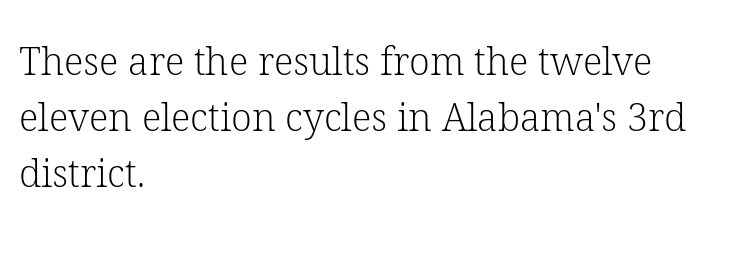
Q: Is the text bold? A: No.
Q: Is the text italic (slanted)? A: No, it is upright.
Q: Is the typeface a serif or a sans-serif typeface? A: Serif.
Q: Is the text underlined? A: No.
Q: How is the paragraph aligned? A: Left-aligned.
Q: Is the spacing between letters normal or unusually wide? A: Normal.
Q: Is the spacing between lines tight, normal or loose? A: Normal.
Q: Width (condensed, normal, or wide)? A: Normal.
Q: Stroke contrast? A: Low.
Q: x-height? A: Medium.
Q: Monospaced? A: No.
